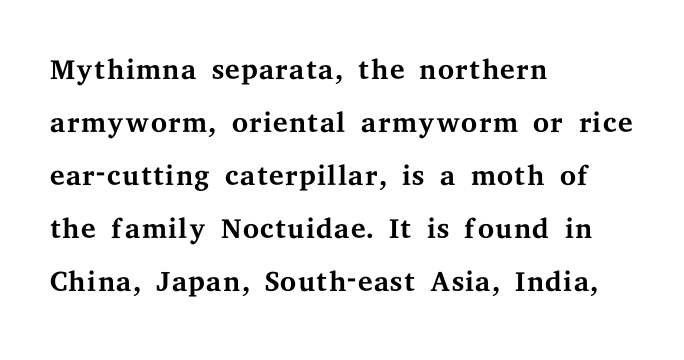
Vertical spacing — default. Typographically, this falls in the serif category. The passage shown is typed in a proportional face where columns would drift. Unmarked baselines from the first word to the last. Rendered with straight, roman letterforms. Visually the block forms a straight wall on the left and a jagged coastline on the right.
